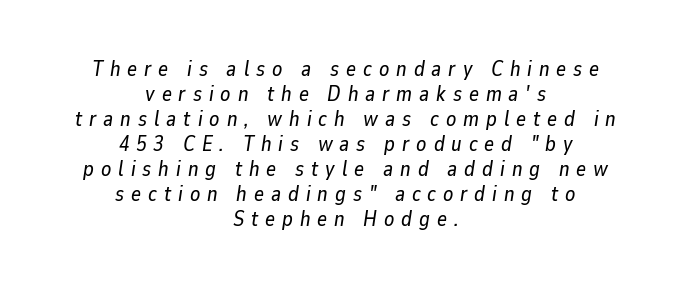
Q: Is the text italic (slanted)? A: Yes, it leans right by about 9 degrees.
Q: Is the text underlined? A: No.
Q: How is the paragraph aligned? A: Centered.
Q: Is the spacing between letters normal or unusually wide? A: Unusually wide.
